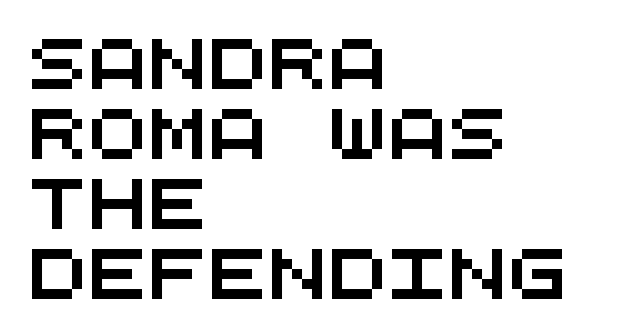
{"serif": "no", "width": "wide", "stroke_contrast": "medium", "x_height": "large", "monospaced": "yes", "underline": "no", "align": "left", "line_spacing": "normal", "line_spacing_ratio": 1.4, "letter_spacing": "normal", "letter_spacing_em": 0.0, "glyph_px": 50}
